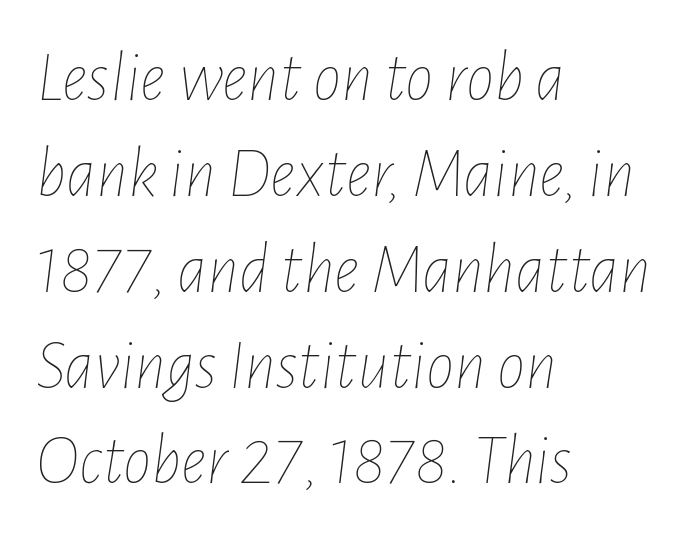
{"italic": "yes", "lean": "right", "slant_degrees": 7, "bold": "no", "weight": "thin", "width": "condensed", "stroke_contrast": "low", "x_height": "medium", "monospaced": "no", "underline": "no", "align": "left", "line_spacing": "normal", "line_spacing_ratio": 1.35, "letter_spacing": "normal", "letter_spacing_em": 0.0, "glyph_px": 71}
